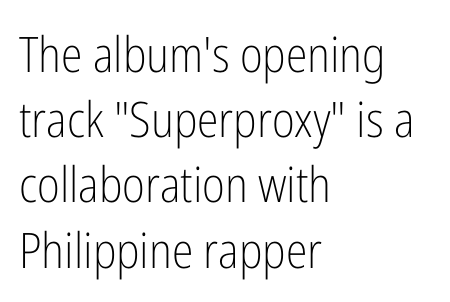
{"serif": "no", "italic": "no", "bold": "no", "weight": "light", "width": "condensed", "stroke_contrast": "low", "x_height": "medium", "monospaced": "no", "underline": "no", "align": "left", "line_spacing": "normal", "line_spacing_ratio": 1.33, "letter_spacing": "normal", "letter_spacing_em": 0.0, "glyph_px": 49}
